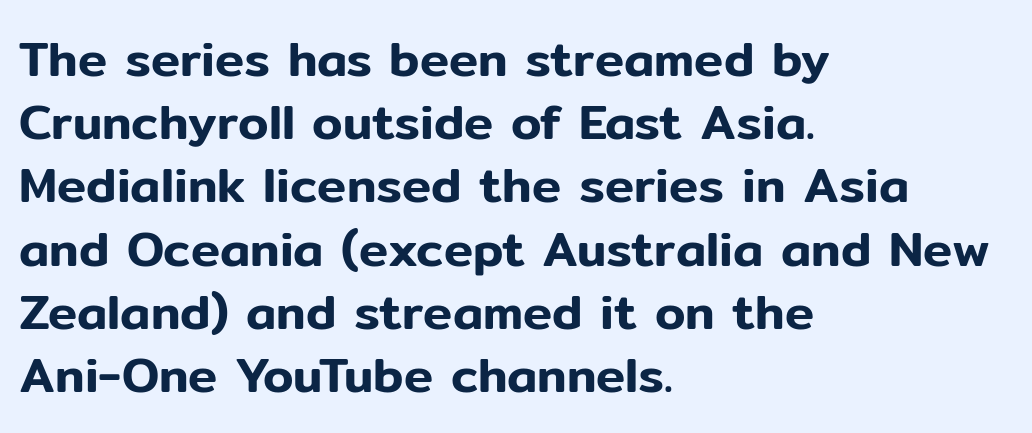
Unlike a traditional serif, this face leaves its strokes unadorned. Rule under the text: the space is simply empty. The passage shown is typed in a proportional face where columns would drift. In CSS terms this would be text-align: left. Regular leading. Inter-character spacing is left at the font's built-in metrics.
